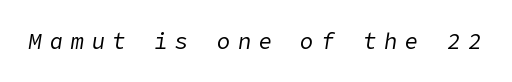
{"italic": "yes", "lean": "right", "slant_degrees": 9, "bold": "no", "underline": "no", "letter_spacing": "wide", "letter_spacing_em": 0.35, "glyph_px": 22}
